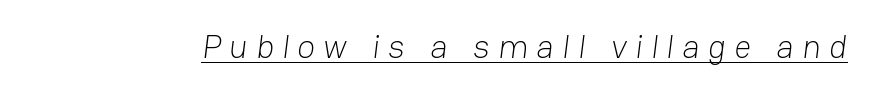
Q: Is the text bold? A: No.
Q: Is the typeface a serif or a sans-serif typeface? A: Sans-serif.
Q: Is the text underlined? A: Yes.
Q: Is the spacing between letters normal or unusually wide? A: Unusually wide.
Q: Width (condensed, normal, or wide)? A: Normal.
Q: Stroke contrast? A: Low.
Q: x-height? A: Medium.
Q: Monospaced? A: No.
